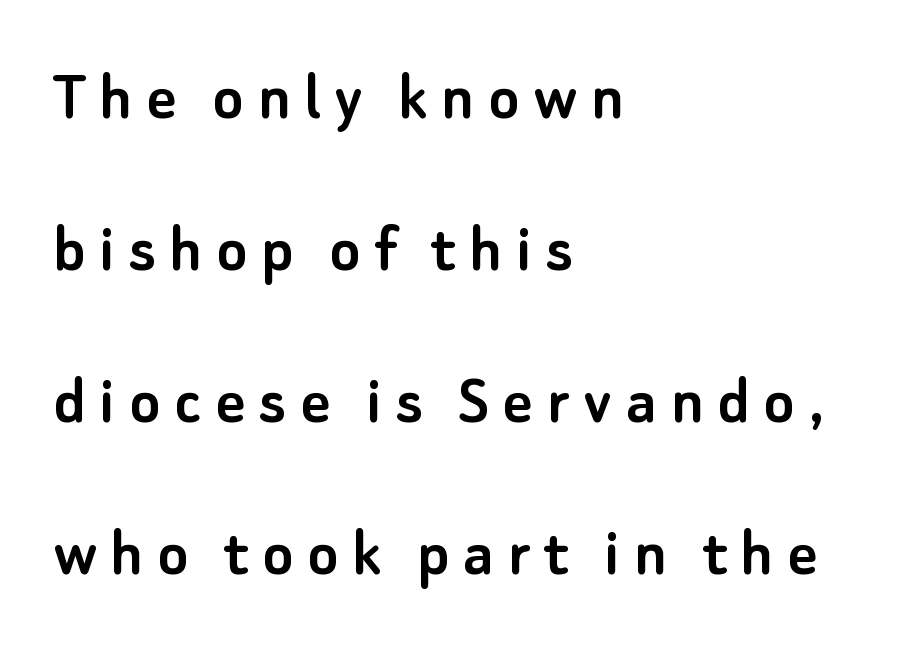
The image shows 72 px sans-serif type, upright; set left-aligned, loose line spacing (2.11x), not underlined; low stroke contrast and a small x-height.
